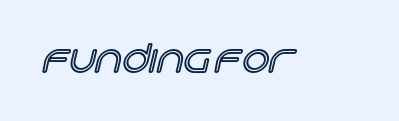
Q: Is the text italic (slanted)? A: Yes.
Q: Is the text underlined? A: No.
Q: Is the spacing between letters normal or unusually wide? A: Normal.
Q: Width (condensed, normal, or wide)? A: Normal.
Q: x-height? A: Large.
Q: Monospaced? A: No.
